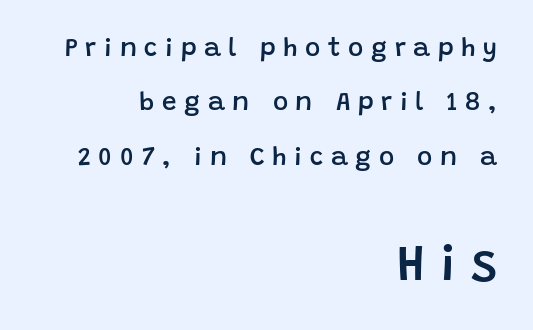
The composition opens small and finishes big. The font family rendered here belongs to the sans-serif group. When letters stand straight like this, we call the style roman or upright. The zone under the glyphs is completely vacant.
